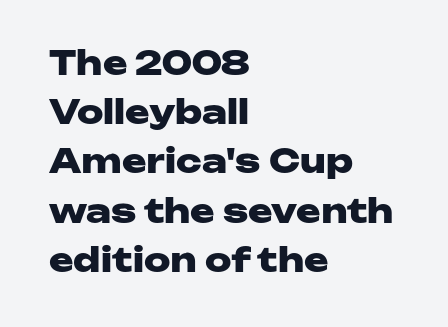
{"serif": "no", "italic": "no", "bold": "yes", "weight": "heavy", "width": "wide", "stroke_contrast": "low", "x_height": "medium", "monospaced": "no", "underline": "no", "align": "left", "line_spacing": "normal", "line_spacing_ratio": 1.49, "letter_spacing": "normal", "letter_spacing_em": 0.0, "glyph_px": 33}
